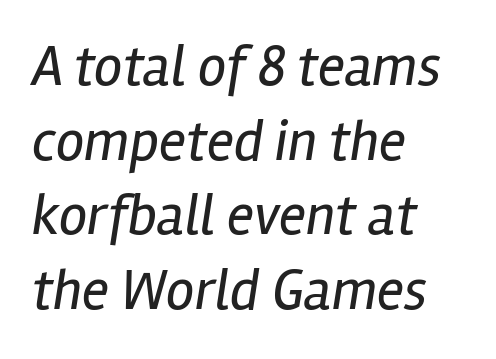
Q: Is the text bold? A: No.
Q: Is the text italic (slanted)? A: Yes, it leans right by about 12 degrees.
Q: Is the text underlined? A: No.
Q: How is the paragraph aligned? A: Left-aligned.
Q: Is the spacing between letters normal or unusually wide? A: Normal.
Q: Is the spacing between lines tight, normal or loose? A: Normal.
Q: Width (condensed, normal, or wide)? A: Condensed.
Q: Stroke contrast? A: Low.
Q: x-height? A: Medium.
Q: Monospaced? A: No.
